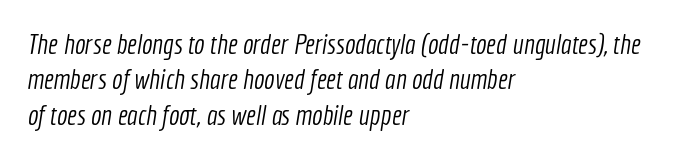
Quick note: underline off. The characters are drawn with everyday or finer stroke widths. Looks like regular typesetting: each glyph gets only the width it needs. If you drew a ruler down the left edge, every line would touch it. The type family on display is of the sans-serif kind. Inter-character spacing is left at the font's built-in metrics.
